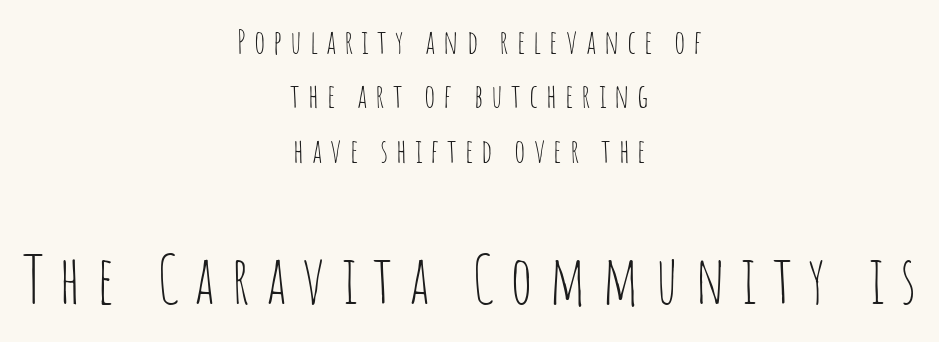
The image shows 66 px thin, condensed sans-serif type, upright; set centered, normal line spacing (1.65x), unusually wide letter spacing (+0.24 em), not underlined; the second (bottom) block is 2.0x larger; low stroke contrast and a large x-height.
